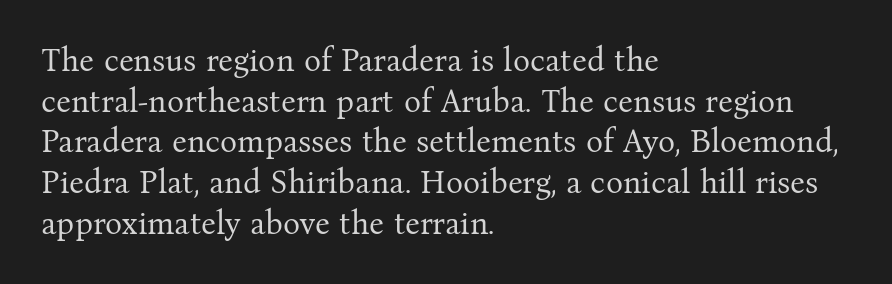
Old-style or modern, the face here clearly has serifs. Leftover space on each line is placed entirely after the last word. The line texture is even and compact thanks to regular tracking. It's the straight-up-and-down kind of type.
